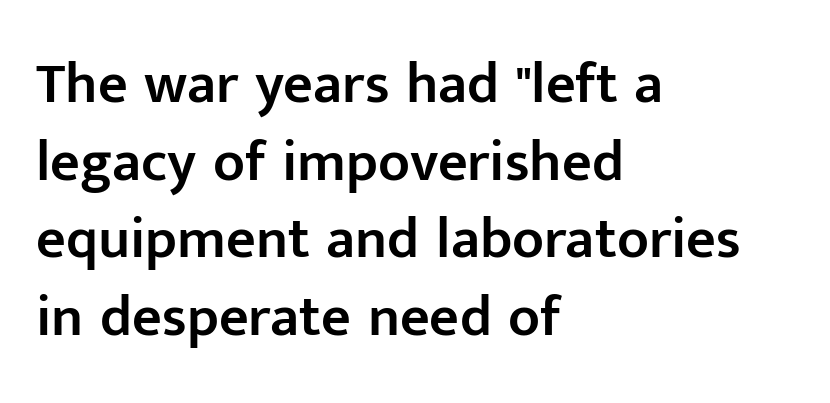
{"serif": "no", "italic": "no", "bold": "semi", "weight": "semibold", "width": "normal", "stroke_contrast": "low", "x_height": "medium", "monospaced": "no", "underline": "no", "align": "left", "line_spacing": "normal", "line_spacing_ratio": 1.34, "letter_spacing": "normal", "letter_spacing_em": 0.0, "glyph_px": 58}
